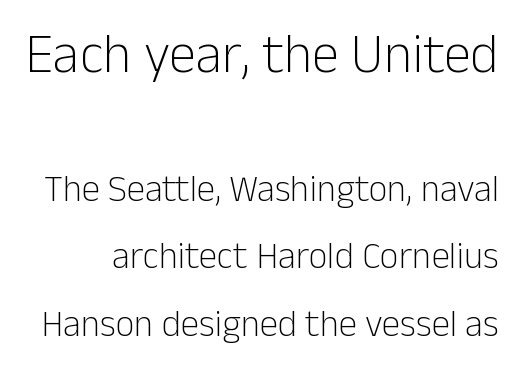
The glyphs are unaccompanied by any horizontal stroke below them. Check where the strokes stop: nothing finishes them off — pure sans. Heaviness? Minimal to ordinary, like unemphasized prose. The letters advance in unequal steps, a hallmark of proportional type. Glyph-to-glyph distance matches everyday printed text. Scale decreases going downward across the two blocks.
